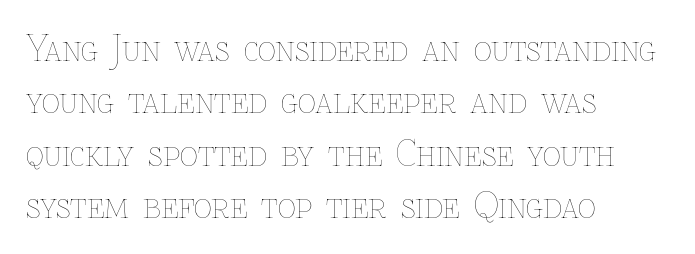
Q: Is the text bold? A: No.
Q: Is the text italic (slanted)? A: No, it is upright.
Q: Is the text underlined? A: No.
Q: How is the paragraph aligned? A: Left-aligned.
Q: Is the spacing between letters normal or unusually wide? A: Normal.
Q: Is the spacing between lines tight, normal or loose? A: Normal.
Q: Width (condensed, normal, or wide)? A: Normal.
Q: Stroke contrast? A: Low.
Q: x-height? A: Medium.
Q: Monospaced? A: No.
